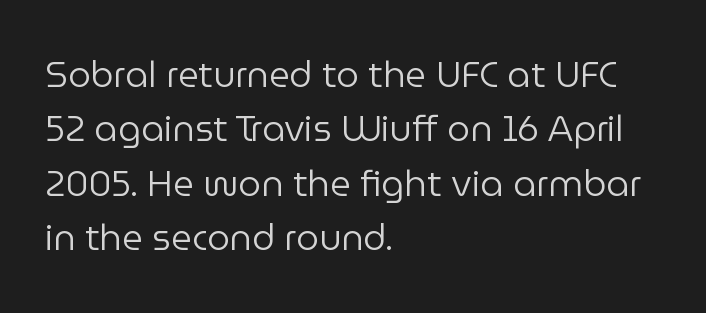
{"serif": "no", "italic": "no", "bold": "no", "weight": "regular", "width": "normal", "stroke_contrast": "low", "x_height": "medium", "monospaced": "no", "underline": "no", "align": "left", "line_spacing": "normal", "line_spacing_ratio": 1.51, "letter_spacing": "normal", "letter_spacing_em": 0.0, "glyph_px": 36}
